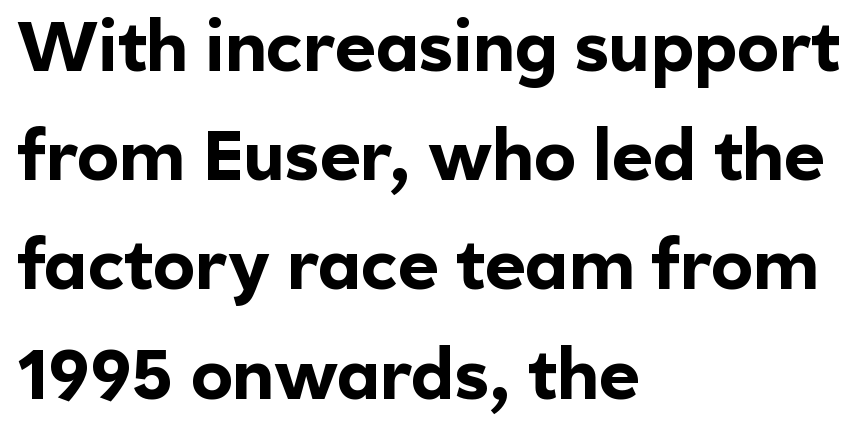
Check under the words: just untouched page. The rendering uses a moderate line-height, typical for paragraphs. The passage shown is emphatically bold. Look at the bottom of the vertical strokes: they stop flat, with no serifs. Does the copy run flush right? No — it runs flush left. The letters stand straight up with perfectly vertical stems.
